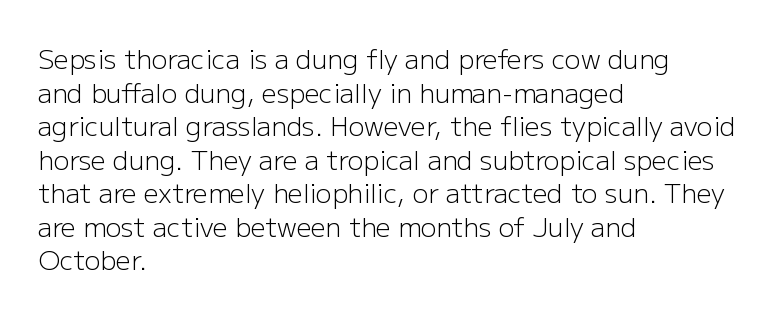
{"italic": "no", "bold": "no", "underline": "no", "align": "left", "line_spacing": "normal", "line_spacing_ratio": 1.29, "letter_spacing": "normal", "letter_spacing_em": 0.0, "glyph_px": 26}
